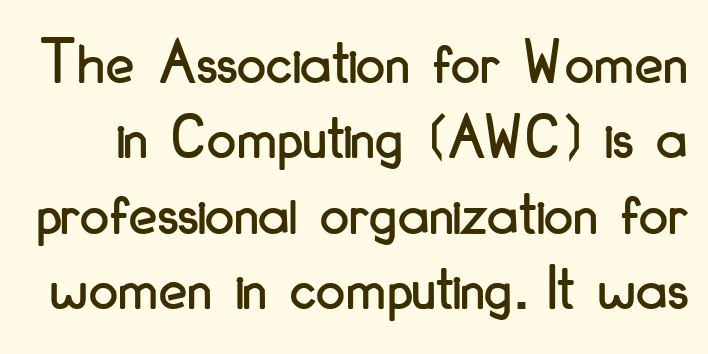
Q: Is the text italic (slanted)? A: No, it is upright.
Q: Is the typeface a serif or a sans-serif typeface? A: Sans-serif.
Q: Is the text underlined? A: No.
Q: Is the spacing between letters normal or unusually wide? A: Normal.
Q: Width (condensed, normal, or wide)? A: Condensed.
Q: Stroke contrast? A: Low.
Q: x-height? A: Small.
Q: Monospaced? A: No.
